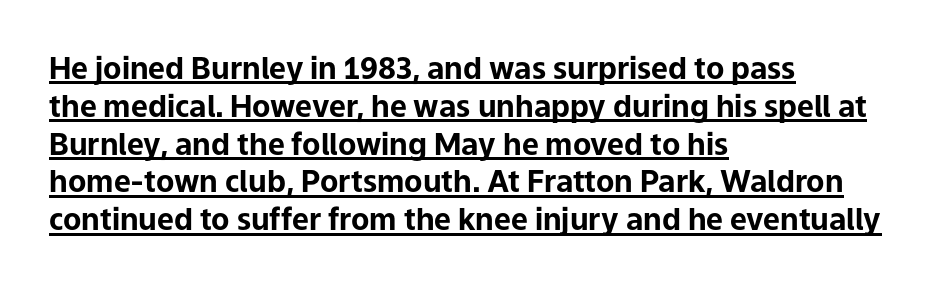
Do the characters align in a grid? No, the font is proportional. This sample is left-justified, so line endings fall wherever the words run out. Emphasis by weight is at full strength: bold. Font category for this specimen: sans-serif.
